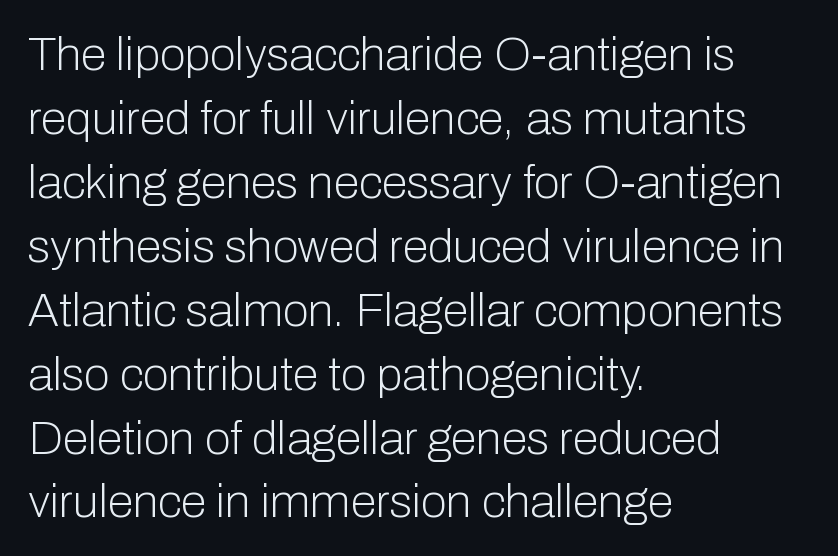
{"serif": "no", "italic": "no", "bold": "no", "weight": "light", "width": "normal", "stroke_contrast": "low", "x_height": "medium", "monospaced": "no", "underline": "no", "align": "left", "line_spacing": "normal", "line_spacing_ratio": 1.36, "letter_spacing": "normal", "letter_spacing_em": 0.0, "glyph_px": 47}
